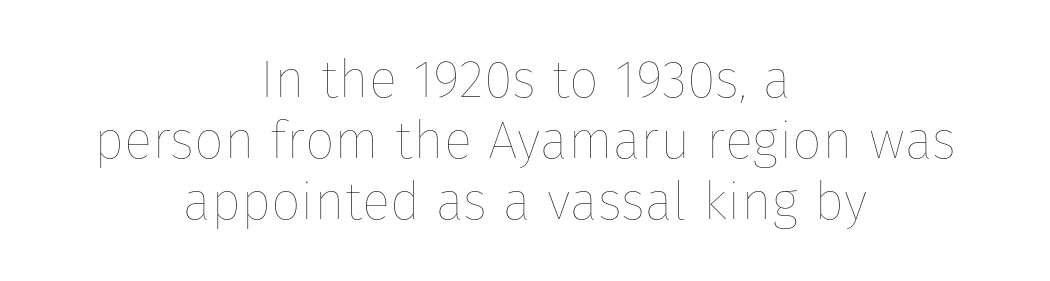
The image shows 53 px thin type, upright; set centered, tight line spacing (1.15x), normal letter spacing, not underlined; low stroke contrast and a medium x-height.
